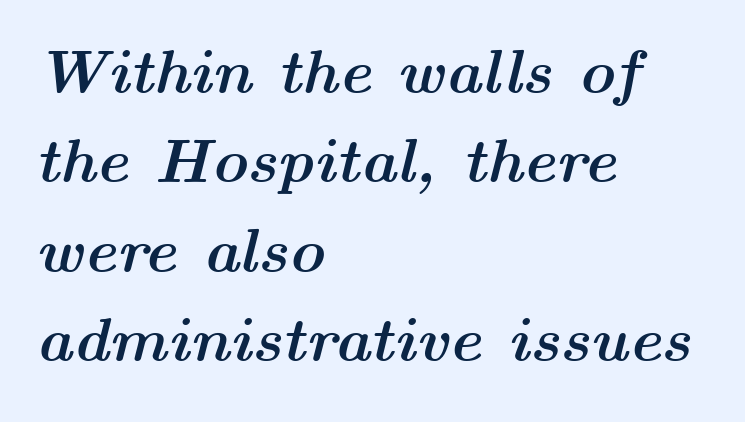
{"italic": "yes", "lean": "right", "slant_degrees": 14, "bold": "yes", "weight": "semibold", "width": "wide", "stroke_contrast": "medium", "x_height": "medium", "monospaced": "no", "underline": "no", "align": "left", "line_spacing": "normal", "line_spacing_ratio": 1.44, "letter_spacing": "normal", "letter_spacing_em": 0.0, "glyph_px": 62}
